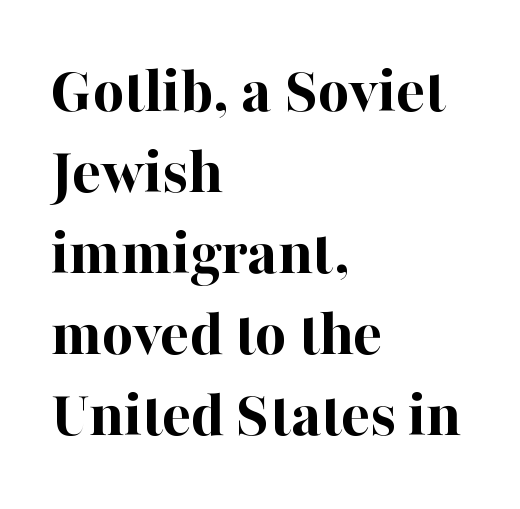
A bare baseline throughout the passage. Is the type bold? Yes — the strokes are clearly thick and heavy. The letterforms sit shoulder to shoulder at normal distance. If you drew a line through each stem, it would be perfectly vertical. Note the varied advance widths — an 'i' is clearly narrower than an 'm'. Examine the stroke ends and you'll spot serifs.
